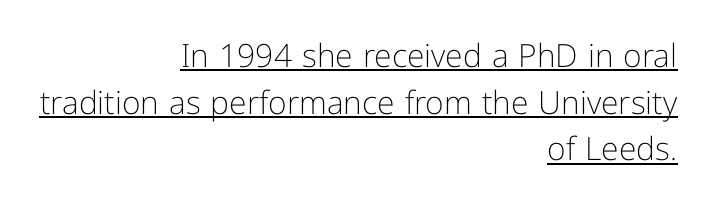
The image shows 32 px light sans-serif type, upright; set right-aligned, normal line spacing (1.46x), normal letter spacing, underlined; low stroke contrast and a medium x-height.
